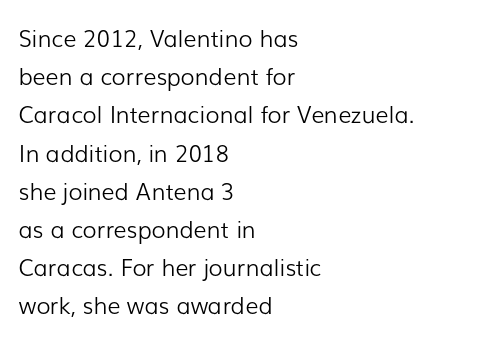
The image shows 23 px text type, upright; set left-aligned, normal line spacing (1.66x), normal letter spacing, not underlined.
